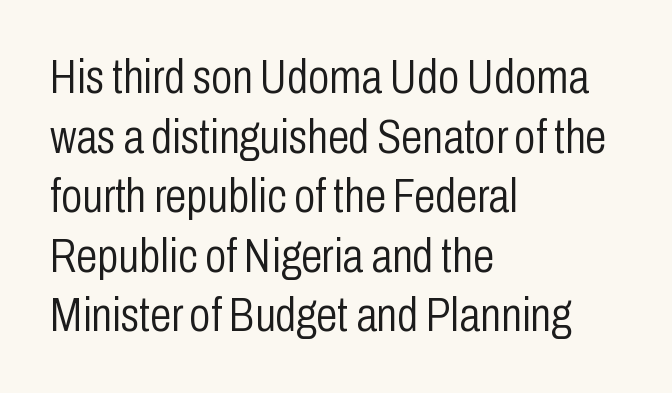
The image shows 48 px light, condensed sans-serif type, upright; set left-aligned, line spacing 1.24x, normal letter spacing, not underlined; low stroke contrast and a medium x-height.
